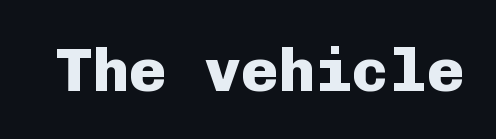
The image shows 62 px heavy sans-serif type, upright, monospaced; set normal letter spacing, not underlined; low stroke contrast and a medium x-height.
